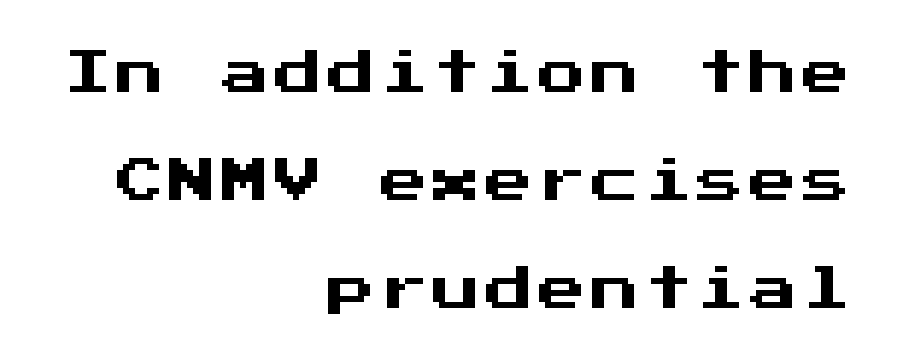
Q: Is the text italic (slanted)? A: No, it is upright.
Q: Is the typeface a serif or a sans-serif typeface? A: Sans-serif.
Q: Is the text underlined? A: No.
Q: How is the paragraph aligned? A: Right-aligned.
Q: Is the spacing between lines tight, normal or loose? A: Loose.
Q: Width (condensed, normal, or wide)? A: Normal.
Q: Stroke contrast? A: Medium.
Q: x-height? A: Medium.
Q: Monospaced? A: Yes.
